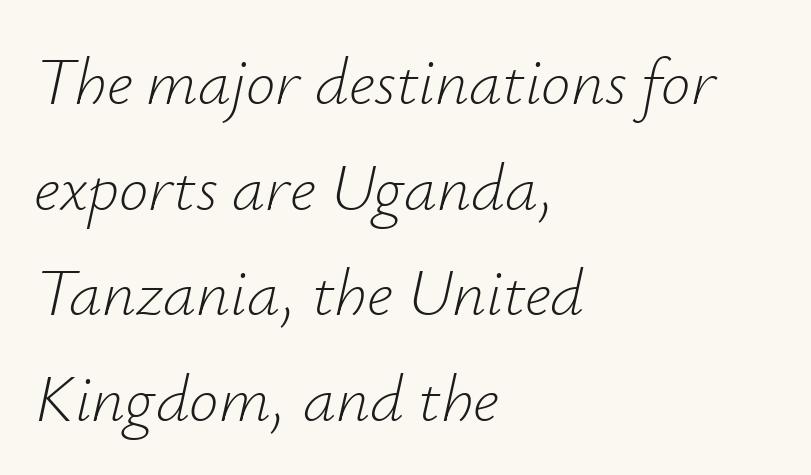
Q: Is the text bold? A: No.
Q: Is the text italic (slanted)? A: Yes, it leans right by about 12 degrees.
Q: Is the text underlined? A: No.
Q: How is the paragraph aligned? A: Left-aligned.
Q: Is the spacing between letters normal or unusually wide? A: Normal.
Q: Is the spacing between lines tight, normal or loose? A: Normal.
Q: Width (condensed, normal, or wide)? A: Normal.
Q: Stroke contrast? A: Low.
Q: x-height? A: Small.
Q: Monospaced? A: No.
